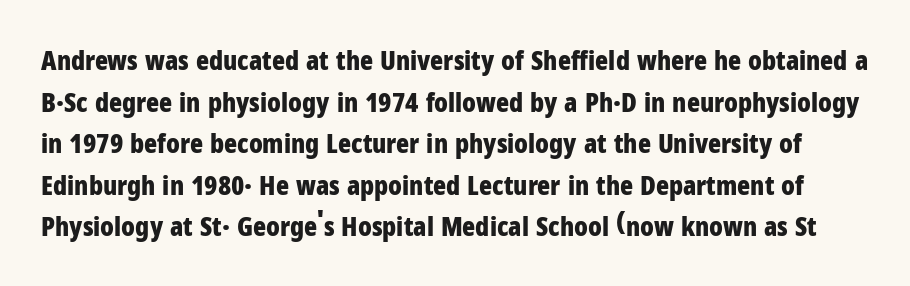
{"italic": "no", "bold": "yes", "underline": "no", "line_spacing": "normal", "line_spacing_ratio": 1.54, "letter_spacing": "normal", "letter_spacing_em": 0.0, "glyph_px": 27}
